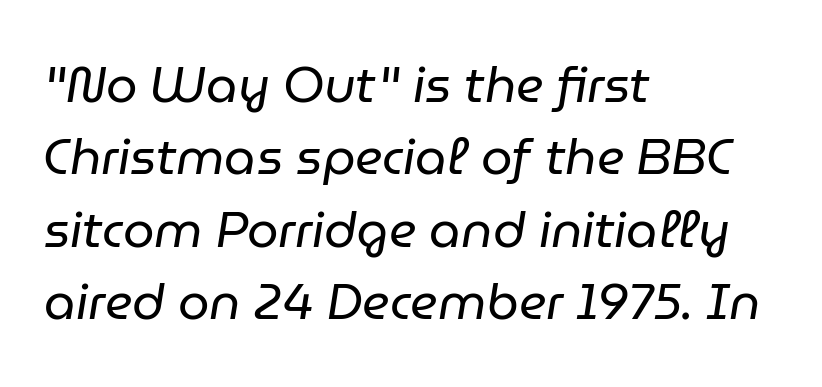
The image shows 50 px regular-weight type, italic (leaning right); set left-aligned, normal line spacing (1.45x), normal letter spacing, not underlined; low stroke contrast and a medium x-height.
